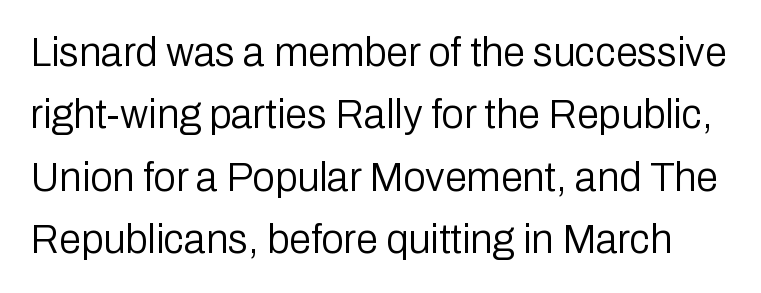
Q: Is the text bold? A: No.
Q: Is the text italic (slanted)? A: No, it is upright.
Q: Is the typeface a serif or a sans-serif typeface? A: Sans-serif.
Q: Is the text underlined? A: No.
Q: Is the spacing between letters normal or unusually wide? A: Normal.
Q: Is the spacing between lines tight, normal or loose? A: Normal.
Q: Width (condensed, normal, or wide)? A: Normal.
Q: Stroke contrast? A: Low.
Q: x-height? A: Medium.
Q: Monospaced? A: No.
